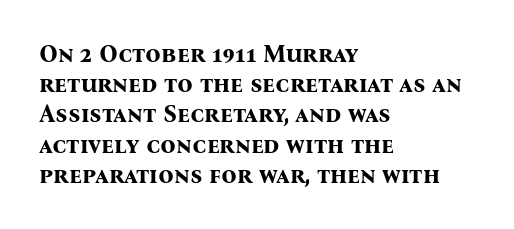
The image shows 24 px bold type, upright; set left-aligned, normal line spacing (1.26x), normal letter spacing, not underlined.
